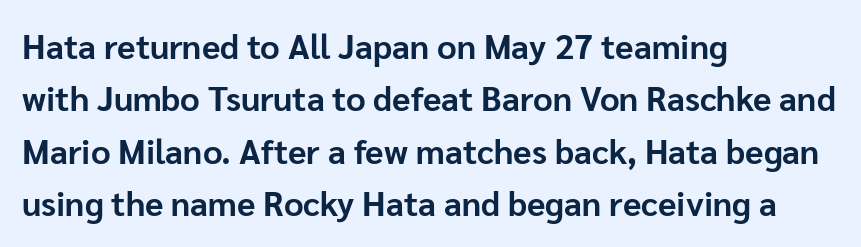
The image shows 34 px bold sans-serif type, upright; set left-aligned, normal line spacing (1.54x), normal letter spacing, not underlined; low stroke contrast and a medium x-height.
